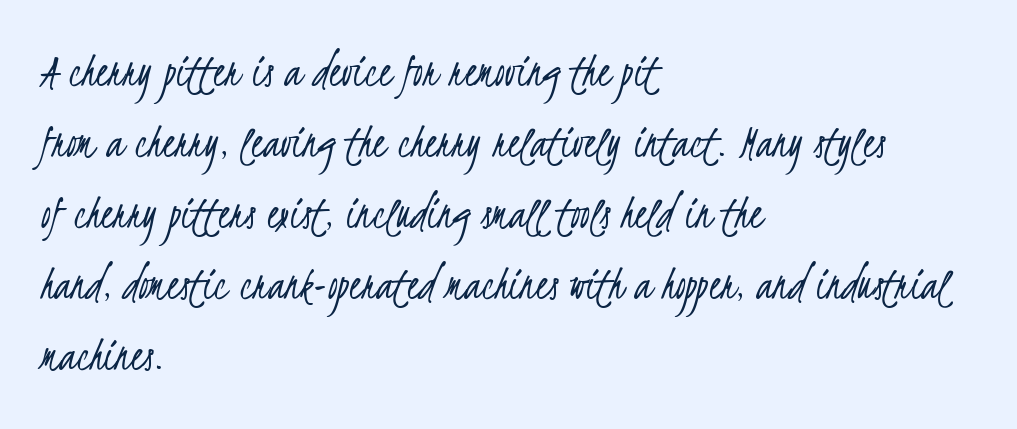
In CSS terms this would be text-align: left. Lines of text with bare space underneath. Here the designer chose a conventional face with non-uniform glyph widths. The letters sit at their default tracking, neither squeezed nor spread.
